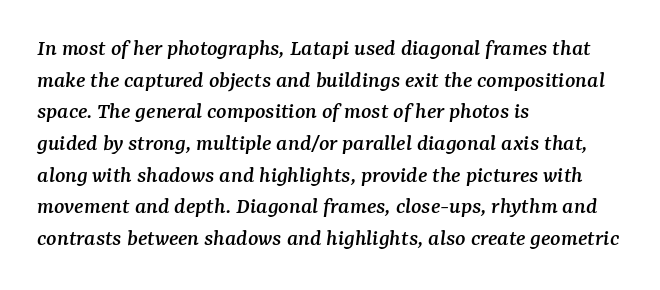
Q: Is the text italic (slanted)? A: Yes, it leans right by about 7 degrees.
Q: Is the text underlined? A: No.
Q: How is the paragraph aligned? A: Left-aligned.
Q: Is the spacing between letters normal or unusually wide? A: Normal.
Q: Is the spacing between lines tight, normal or loose? A: Normal.
